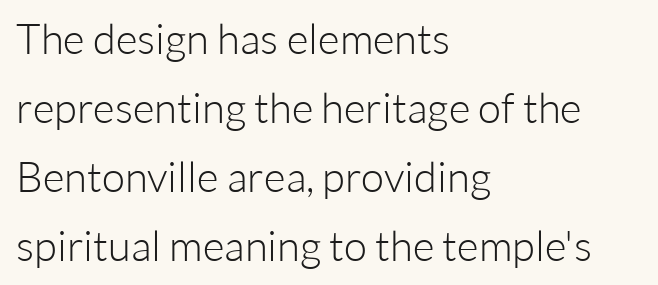
Q: Is the text bold? A: No.
Q: Is the text italic (slanted)? A: No, it is upright.
Q: Is the typeface a serif or a sans-serif typeface? A: Sans-serif.
Q: Is the text underlined? A: No.
Q: How is the paragraph aligned? A: Left-aligned.
Q: Is the spacing between letters normal or unusually wide? A: Normal.
Q: Is the spacing between lines tight, normal or loose? A: Normal.
Q: Width (condensed, normal, or wide)? A: Normal.
Q: Stroke contrast? A: Low.
Q: x-height? A: Medium.
Q: Monospaced? A: No.
